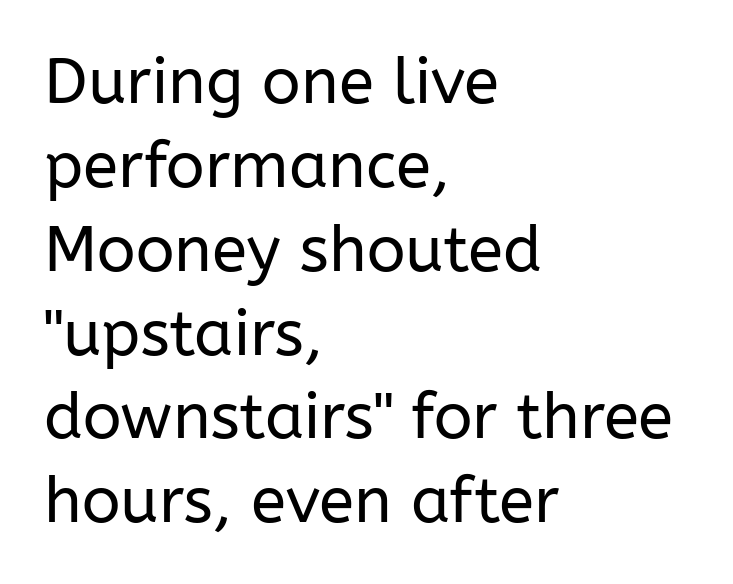
Q: Is the text bold? A: No.
Q: Is the text italic (slanted)? A: No, it is upright.
Q: Is the typeface a serif or a sans-serif typeface? A: Sans-serif.
Q: Is the text underlined? A: No.
Q: How is the paragraph aligned? A: Left-aligned.
Q: Is the spacing between letters normal or unusually wide? A: Normal.
Q: Is the spacing between lines tight, normal or loose? A: Normal.
Q: Width (condensed, normal, or wide)? A: Normal.
Q: Stroke contrast? A: Low.
Q: x-height? A: Medium.
Q: Monospaced? A: No.
